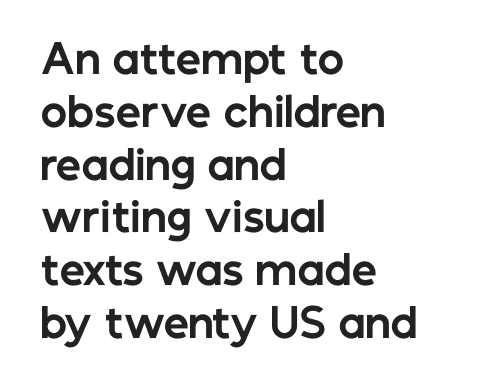
Rendered with straight, roman letterforms. Descender tails drop into unmarked territory. Leading: standard. The rendering shows plain stroke endings on the letterforms — a sans-serif design. Pretty heavy lettering here — definitely bold. Compared with a centered layout, this one pins lines to the left instead.
